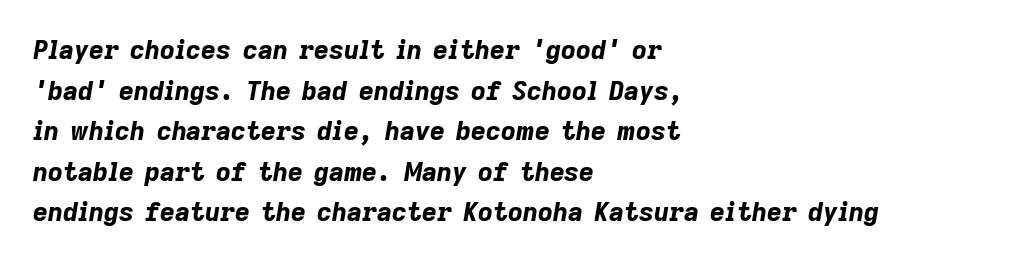
The image shows 26 px bold type, italic (leaning right); set left-aligned, normal line spacing (1.56x), normal letter spacing, not underlined.
